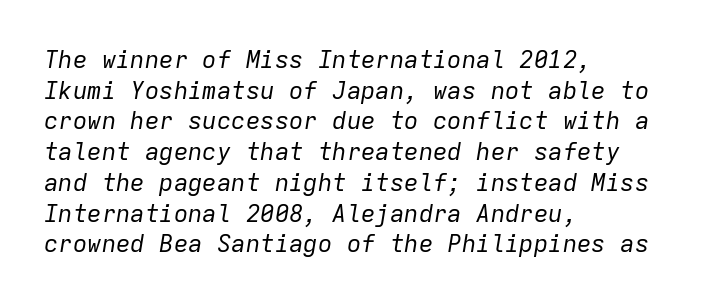
Q: Is the text bold? A: No.
Q: Is the text italic (slanted)? A: Yes, it leans right by about 9 degrees.
Q: Is the text underlined? A: No.
Q: How is the paragraph aligned? A: Left-aligned.
Q: Is the spacing between letters normal or unusually wide? A: Normal.
Q: Is the spacing between lines tight, normal or loose? A: Normal.
